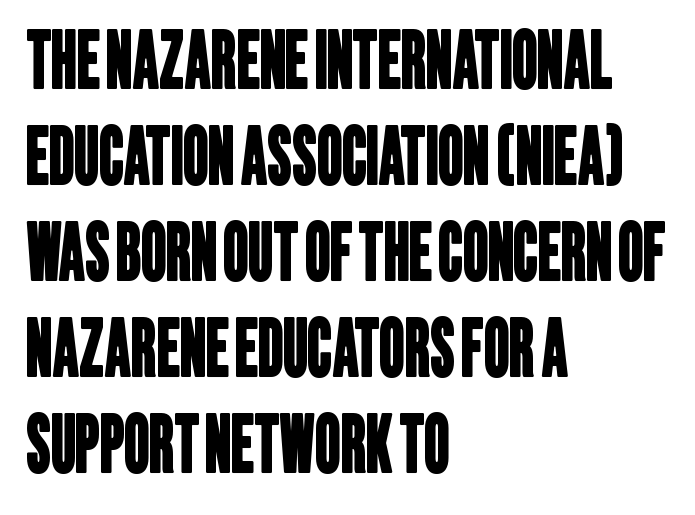
A classic flush-left, rag-right setting is used for this passage. Any mark beneath the type? The region is blank. Think of a printed novel: that variable character pitch is what you see here. Grotesque or geometric, the face here clearly has no serifs.
